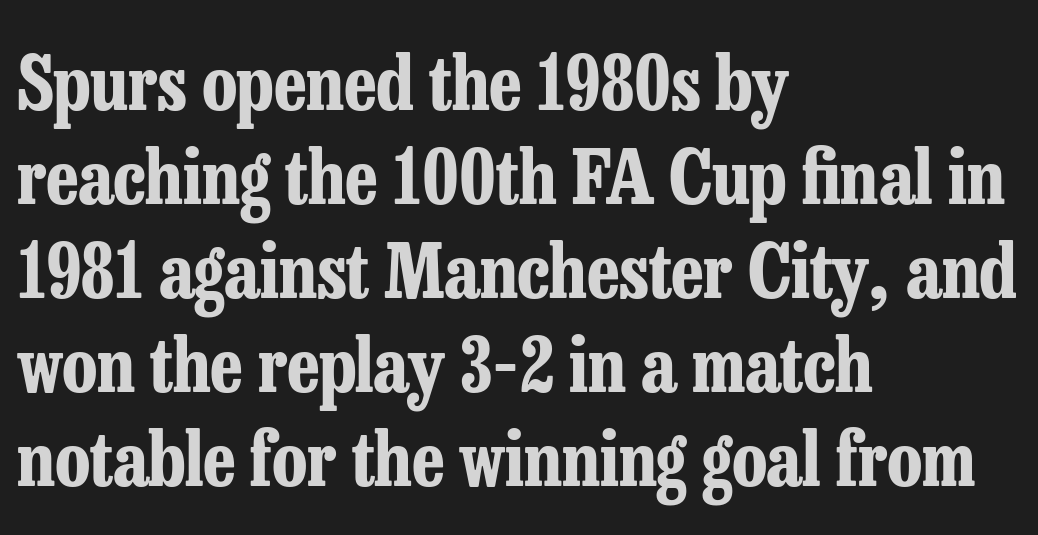
{"serif": "yes", "italic": "no", "bold": "yes", "weight": "bold", "width": "condensed", "stroke_contrast": "low", "x_height": "medium", "monospaced": "no", "underline": "no", "align": "left", "line_spacing": "normal", "line_spacing_ratio": 1.27, "letter_spacing": "normal", "letter_spacing_em": 0.0, "glyph_px": 74}
